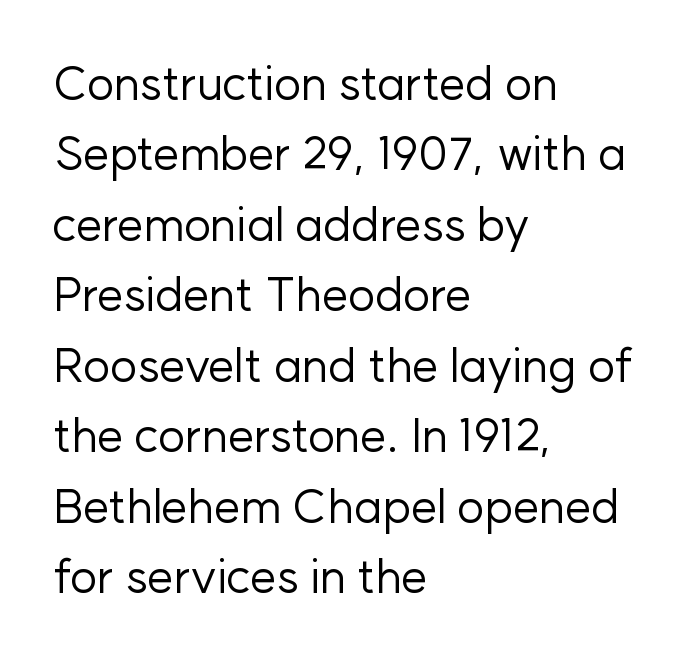
{"serif": "no", "italic": "no", "bold": "no", "weight": "regular", "width": "normal", "stroke_contrast": "low", "x_height": "medium", "monospaced": "no", "underline": "no", "align": "left", "line_spacing": "normal", "line_spacing_ratio": 1.5, "letter_spacing": "normal", "letter_spacing_em": 0.0, "glyph_px": 47}
